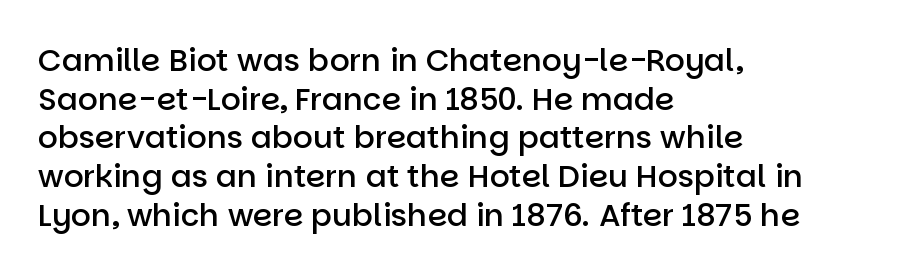
Does the leading feel generous? No, just average. Reading down the block, your eye returns to a fixed left position each line. Nope, no serifs anywhere on these letters. The rendering keeps characters at their native spacing.
